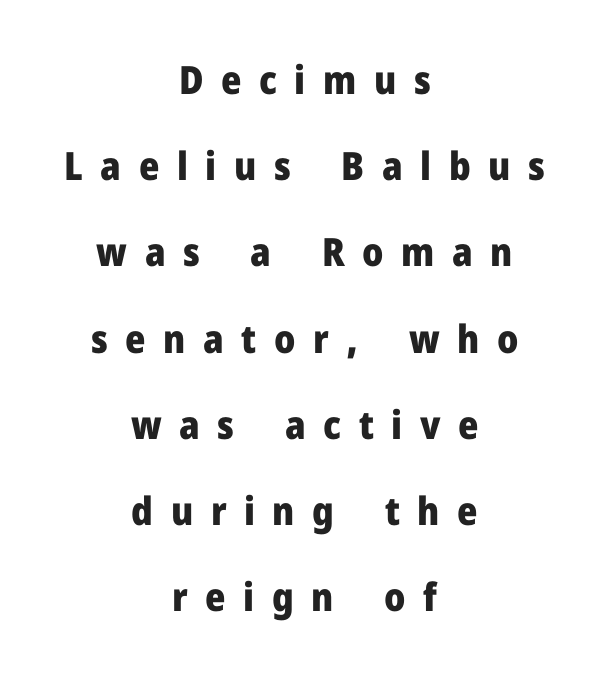
A great deal of white space separates one row of letters from the next. Here the designer chose a conventional face with non-uniform glyph widths. The letters are spread apart with noticeably loose tracking. A student would call this center alignment; a typographer would say set centered. The glyphs in this specimen are sans serif.
